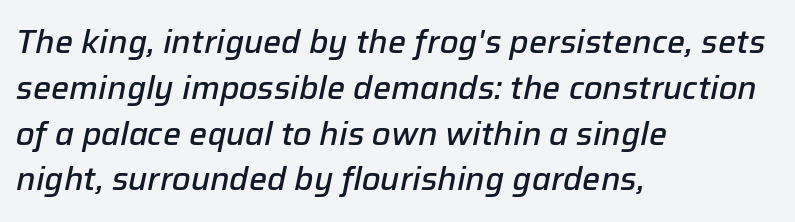
{"italic": "yes", "lean": "right", "slant_degrees": 12, "bold": "semi", "weight": "semibold", "width": "normal", "stroke_contrast": "low", "x_height": "medium", "monospaced": "no", "underline": "no", "align": "left", "line_spacing": "normal", "line_spacing_ratio": 1.43, "letter_spacing": "normal", "letter_spacing_em": 0.0, "glyph_px": 32}
